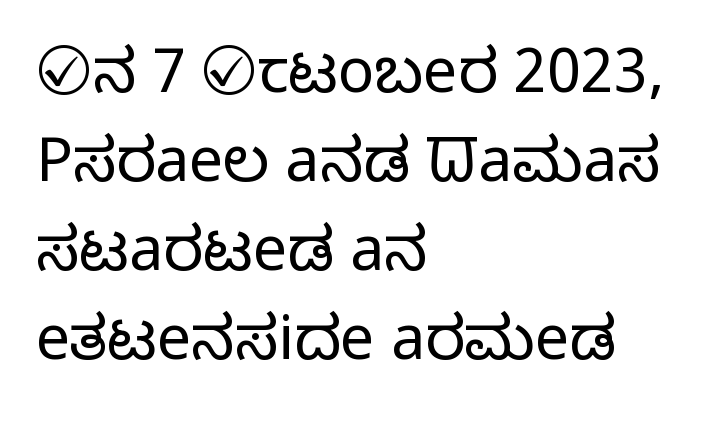
Q: Is the text bold? A: No.
Q: Is the text italic (slanted)? A: No, it is upright.
Q: Is the typeface a serif or a sans-serif typeface? A: Sans-serif.
Q: Is the text underlined? A: No.
Q: How is the paragraph aligned? A: Left-aligned.
Q: Is the spacing between letters normal or unusually wide? A: Normal.
Q: Is the spacing between lines tight, normal or loose? A: Normal.
Q: Width (condensed, normal, or wide)? A: Condensed.
Q: Stroke contrast? A: Low.
Q: x-height? A: Large.
Q: Monospaced? A: No.
